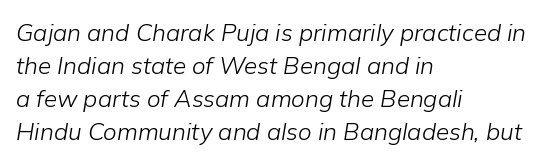
The image shows 24 px text type, italic (leaning right); set left-aligned, normal line spacing (1.38x), normal letter spacing, not underlined.
